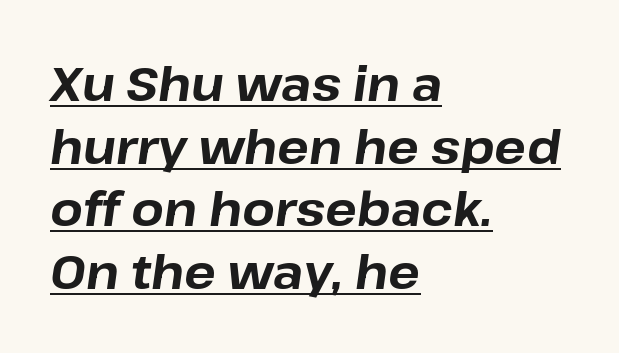
{"italic": "yes", "lean": "right", "slant_degrees": 8, "bold": "yes", "weight": "bold", "width": "normal", "stroke_contrast": "low", "x_height": "medium", "monospaced": "no", "underline": "yes", "align": "left", "line_spacing": "normal", "line_spacing_ratio": 1.33, "letter_spacing": "normal", "letter_spacing_em": 0.0, "glyph_px": 47}
